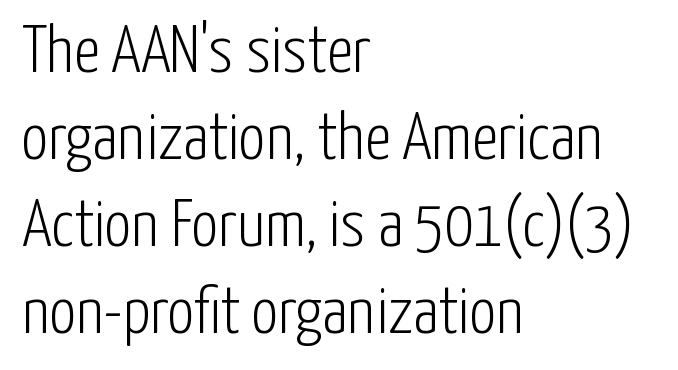
Q: Is the text bold? A: No.
Q: Is the text italic (slanted)? A: No, it is upright.
Q: Is the typeface a serif or a sans-serif typeface? A: Sans-serif.
Q: Is the text underlined? A: No.
Q: How is the paragraph aligned? A: Left-aligned.
Q: Is the spacing between letters normal or unusually wide? A: Normal.
Q: Is the spacing between lines tight, normal or loose? A: Normal.
Q: Width (condensed, normal, or wide)? A: Condensed.
Q: Stroke contrast? A: Low.
Q: x-height? A: Medium.
Q: Monospaced? A: No.
